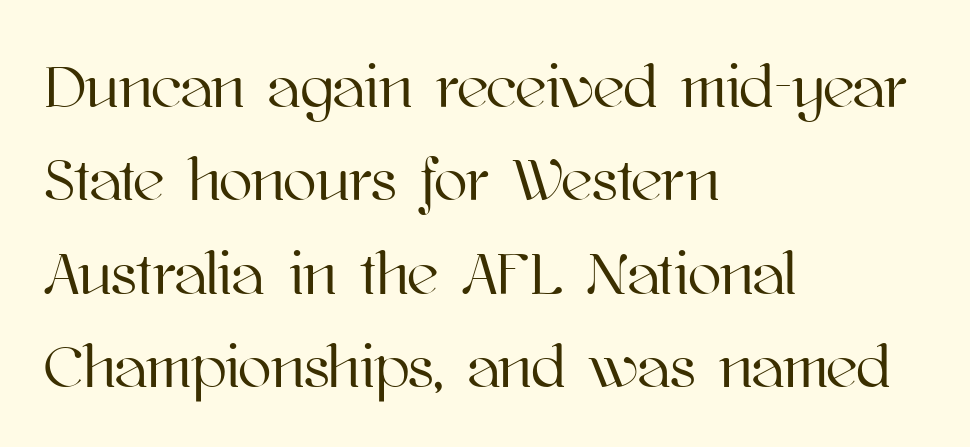
Q: Is the text italic (slanted)? A: No, it is upright.
Q: Is the text underlined? A: No.
Q: How is the paragraph aligned? A: Left-aligned.
Q: Is the spacing between letters normal or unusually wide? A: Normal.
Q: Is the spacing between lines tight, normal or loose? A: Normal.
Q: Width (condensed, normal, or wide)? A: Normal.
Q: Stroke contrast? A: High.
Q: x-height? A: Medium.
Q: Monospaced? A: No.
